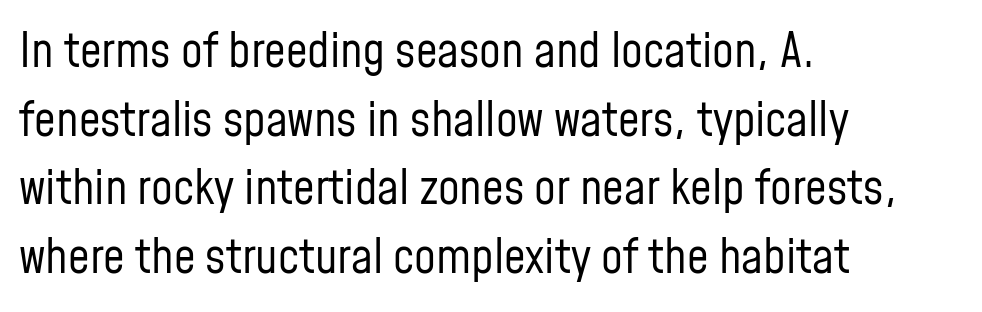
{"serif": "no", "italic": "no", "bold": "no", "weight": "regular", "width": "condensed", "stroke_contrast": "low", "x_height": "medium", "monospaced": "no", "underline": "no", "align": "left", "line_spacing": "normal", "line_spacing_ratio": 1.43, "letter_spacing": "normal", "letter_spacing_em": 0.0, "glyph_px": 48}
